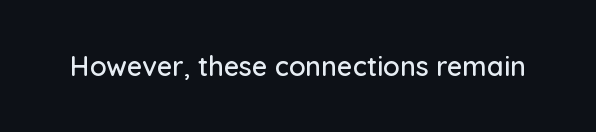
{"italic": "no", "underline": "no", "letter_spacing": "normal", "letter_spacing_em": 0.0, "glyph_px": 27}
